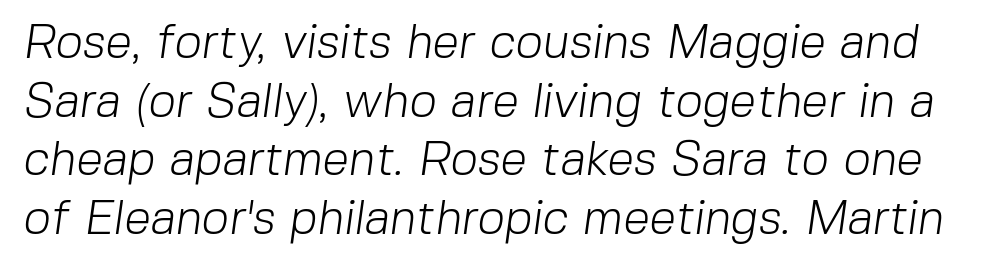
This is sans-serif lettering, the kind often seen on screens and signage. Spacing verdict: proportional, widths tailored to each character. Weight: regular or lighter. Students, note that the glyphs here touch the page at normal intervals. Lines of text with bare space underneath.
